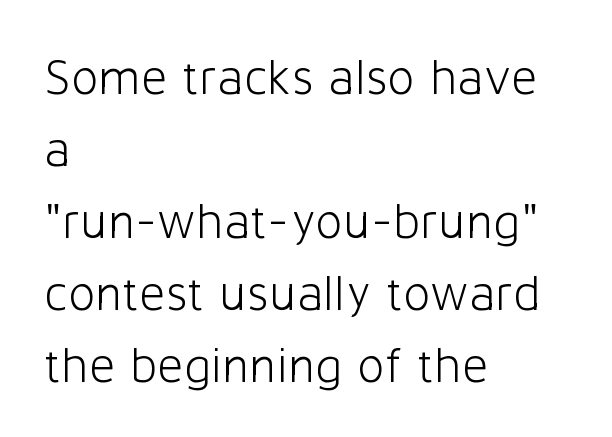
{"serif": "no", "italic": "no", "bold": "no", "weight": "light", "width": "normal", "stroke_contrast": "low", "x_height": "medium", "monospaced": "no", "underline": "no", "align": "left", "line_spacing": "normal", "line_spacing_ratio": 1.41, "letter_spacing": "normal", "letter_spacing_em": 0.0, "glyph_px": 51}
